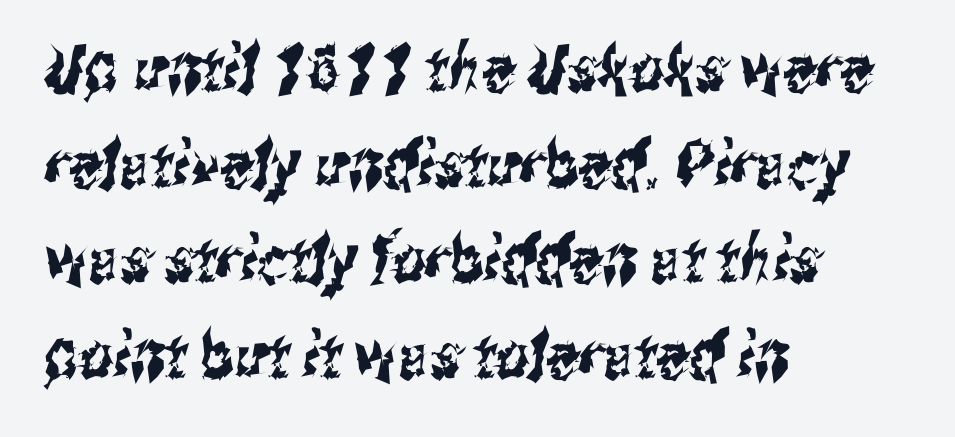
{"serif": "no", "width": "condensed", "stroke_contrast": "medium", "x_height": "medium", "monospaced": "no", "underline": "no", "align": "left", "line_spacing": "normal", "line_spacing_ratio": 1.47, "letter_spacing": "normal", "letter_spacing_em": 0.0, "glyph_px": 65}
